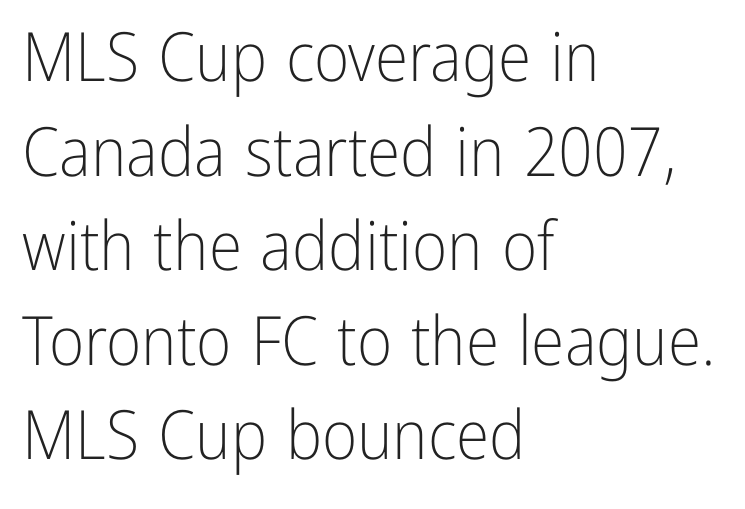
The image shows 68 px light, condensed sans-serif type, upright; set left-aligned, normal line spacing (1.39x), normal letter spacing, not underlined; low stroke contrast and a medium x-height.
